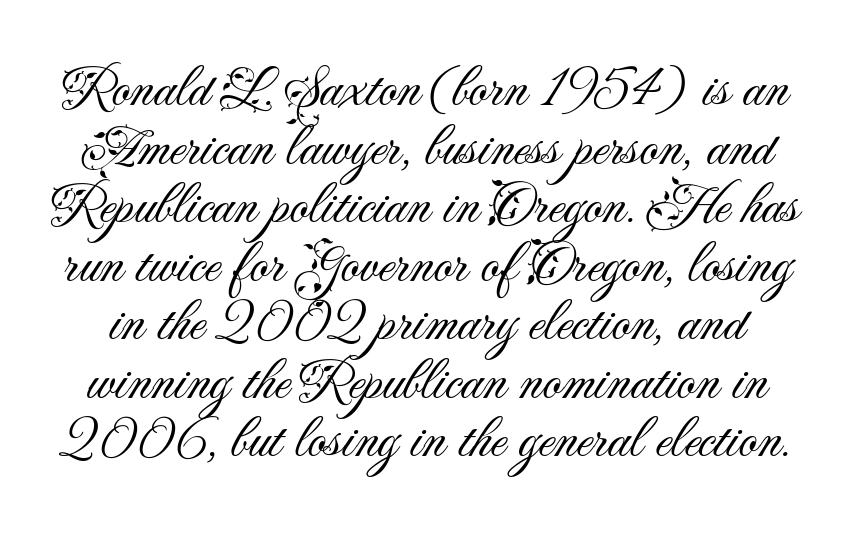
{"serif": "no", "bold": "no", "weight": "light", "width": "normal", "stroke_contrast": "medium", "x_height": "small", "monospaced": "no", "underline": "no", "line_spacing": "tight", "line_spacing_ratio": 1.01, "letter_spacing": "normal", "letter_spacing_em": 0.0, "glyph_px": 58}
